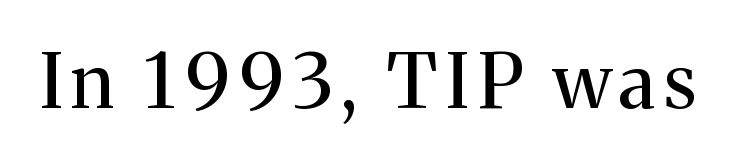
{"serif": "yes", "italic": "no", "bold": "no", "weight": "regular", "width": "normal", "stroke_contrast": "medium", "x_height": "medium", "monospaced": "no", "underline": "no", "glyph_px": 76}
